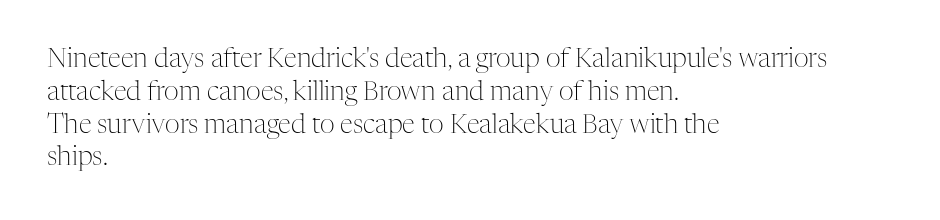
{"italic": "no", "bold": "no", "underline": "no", "align": "left", "line_spacing": "normal", "line_spacing_ratio": 1.26, "letter_spacing": "normal", "letter_spacing_em": 0.0, "glyph_px": 26}
